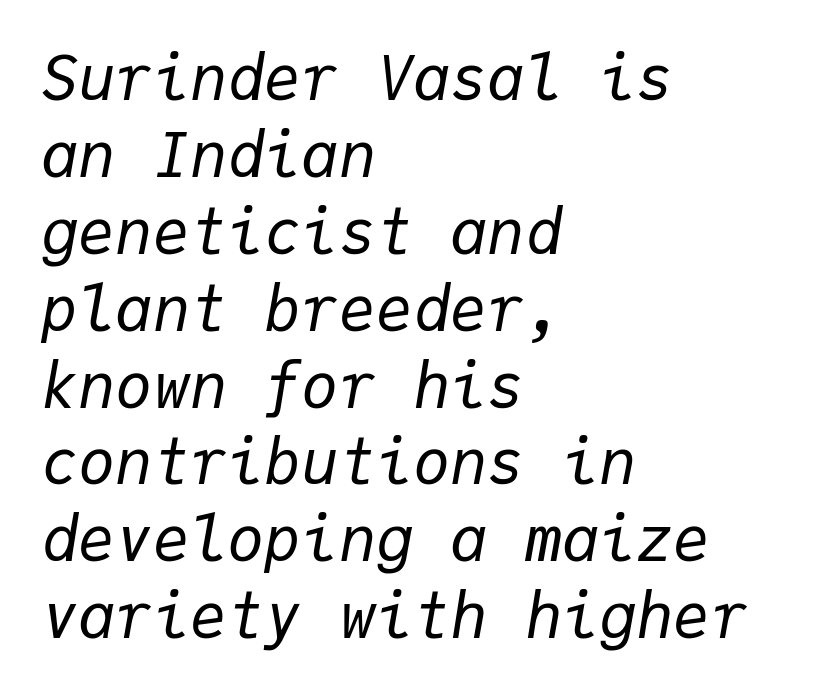
{"italic": "yes", "lean": "right", "slant_degrees": 9, "bold": "no", "weight": "regular", "width": "normal", "stroke_contrast": "low", "x_height": "medium", "monospaced": "yes", "underline": "no", "align": "left", "line_spacing_ratio": 1.24, "letter_spacing": "normal", "letter_spacing_em": 0.0, "glyph_px": 62}
